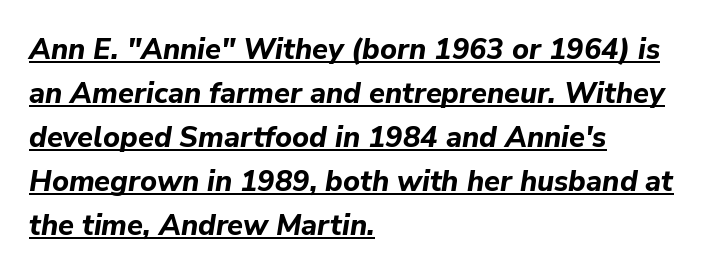
The image shows 29 px bold type, italic (leaning right); set left-aligned, normal line spacing (1.52x), normal letter spacing, underlined; low stroke contrast and a medium x-height.
